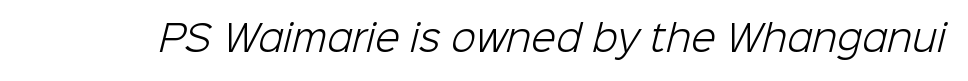
Unlike a traditional serif, this face leaves its strokes unadorned. Weight: not bold — regular or lighter. You could call the tracking neutral — neither tight nor loose. The passage shown is typed in a proportional face where columns would drift. The area under the type is left untouched.
